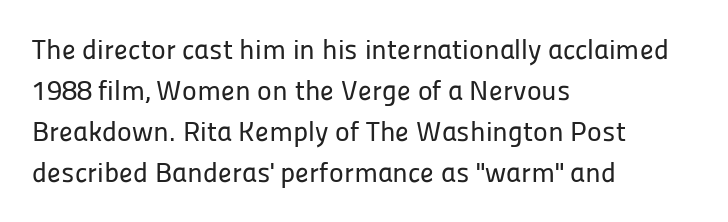
{"serif": "no", "italic": "no", "width": "normal", "stroke_contrast": "low", "x_height": "medium", "monospaced": "no", "underline": "no", "align": "left", "line_spacing": "normal", "line_spacing_ratio": 1.47, "letter_spacing": "normal", "letter_spacing_em": 0.0, "glyph_px": 28}
